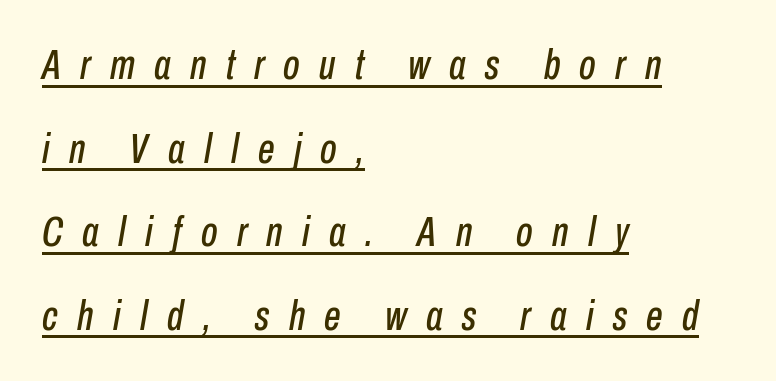
The image shows 42 px condensed type, italic (leaning right); set left-aligned, loose line spacing (1.99x), unusually wide letter spacing (+0.46 em), underlined; low stroke contrast and a medium x-height.
